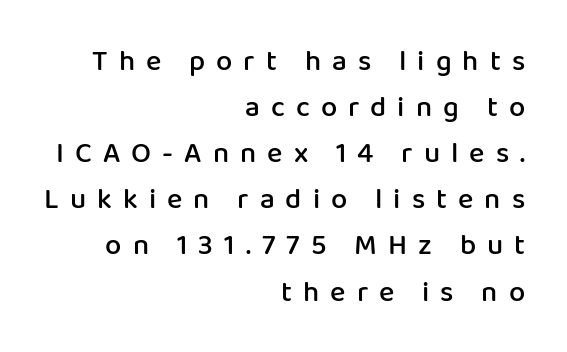
Q: Is the text bold? A: Semi-bold.
Q: Is the text italic (slanted)? A: No, it is upright.
Q: Is the typeface a serif or a sans-serif typeface? A: Sans-serif.
Q: Is the text underlined? A: No.
Q: How is the paragraph aligned? A: Right-aligned.
Q: Is the spacing between letters normal or unusually wide? A: Unusually wide.
Q: Is the spacing between lines tight, normal or loose? A: Normal.
Q: Width (condensed, normal, or wide)? A: Normal.
Q: Stroke contrast? A: Low.
Q: x-height? A: Medium.
Q: Monospaced? A: No.
